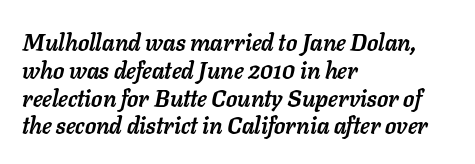
Q: Is the text bold? A: Yes.
Q: Is the text italic (slanted)? A: Yes, it leans right by about 11 degrees.
Q: Is the text underlined? A: No.
Q: How is the paragraph aligned? A: Left-aligned.
Q: Is the spacing between letters normal or unusually wide? A: Normal.
